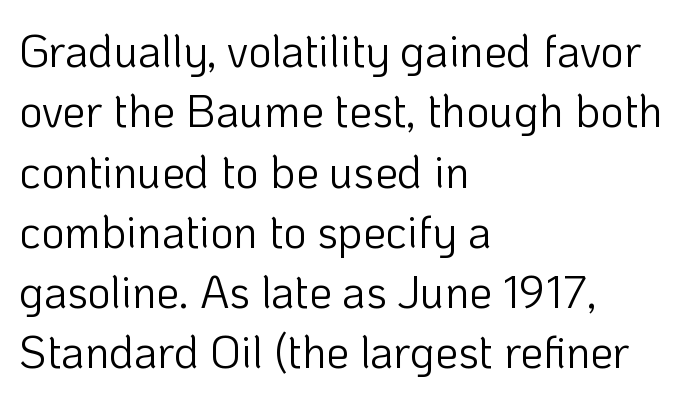
Q: Is the text bold? A: No.
Q: Is the text italic (slanted)? A: No, it is upright.
Q: Is the typeface a serif or a sans-serif typeface? A: Sans-serif.
Q: Is the text underlined? A: No.
Q: How is the paragraph aligned? A: Left-aligned.
Q: Is the spacing between letters normal or unusually wide? A: Normal.
Q: Is the spacing between lines tight, normal or loose? A: Normal.
Q: Width (condensed, normal, or wide)? A: Normal.
Q: Stroke contrast? A: Low.
Q: x-height? A: Medium.
Q: Monospaced? A: No.
